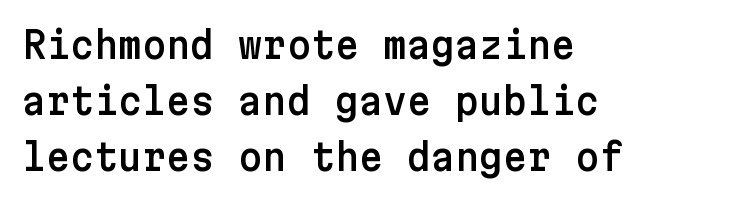
{"serif": "no", "italic": "no", "width": "normal", "stroke_contrast": "low", "x_height": "medium", "underline": "no", "align": "left", "line_spacing": "normal", "line_spacing_ratio": 1.52, "letter_spacing": "normal", "letter_spacing_em": 0.0, "glyph_px": 37}
